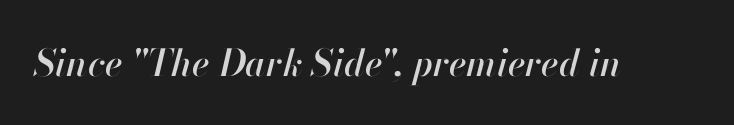
Q: Is the text italic (slanted)? A: Yes, it leans right by about 13 degrees.
Q: Is the text underlined? A: No.
Q: Is the spacing between letters normal or unusually wide? A: Normal.
Q: Width (condensed, normal, or wide)? A: Normal.
Q: Stroke contrast? A: High.
Q: x-height? A: Small.
Q: Monospaced? A: No.
